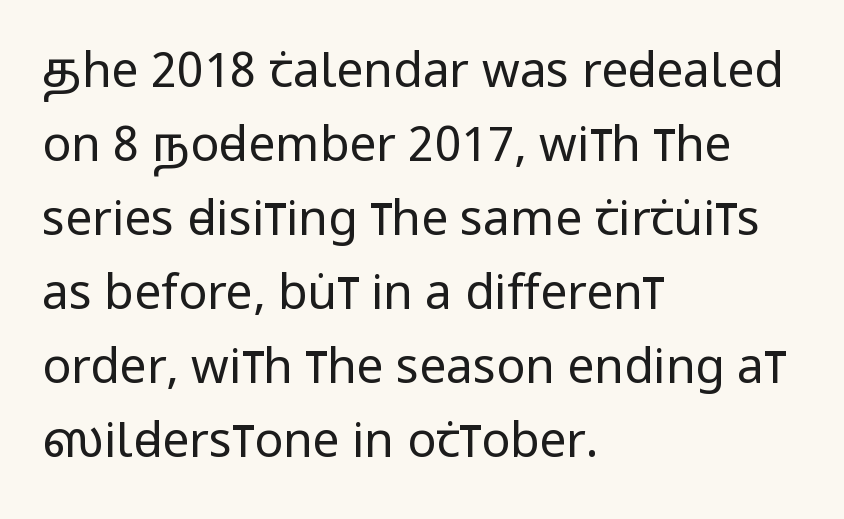
The image shows 48 px regular-weight, condensed sans-serif type, upright; set left-aligned, normal line spacing (1.54x), normal letter spacing, not underlined; low stroke contrast and a large x-height.
